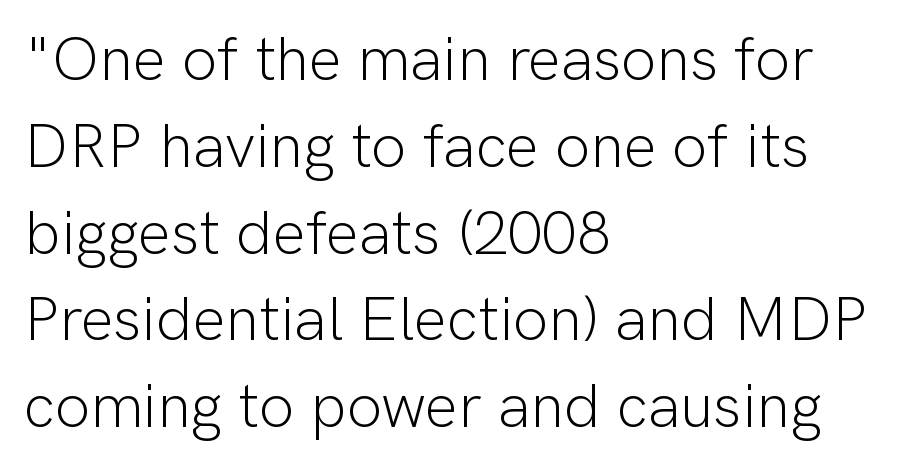
The image shows 62 px light sans-serif type, upright; set left-aligned, normal line spacing (1.4x), normal letter spacing, not underlined; low stroke contrast and a medium x-height.
